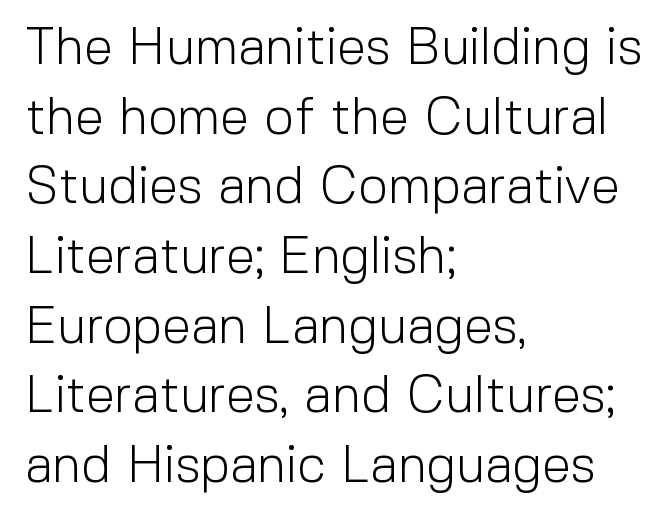
Q: Is the text bold? A: No.
Q: Is the text italic (slanted)? A: No, it is upright.
Q: Is the typeface a serif or a sans-serif typeface? A: Sans-serif.
Q: Is the text underlined? A: No.
Q: How is the paragraph aligned? A: Left-aligned.
Q: Is the spacing between letters normal or unusually wide? A: Normal.
Q: Is the spacing between lines tight, normal or loose? A: Normal.
Q: Width (condensed, normal, or wide)? A: Normal.
Q: x-height? A: Medium.
Q: Monospaced? A: No.
